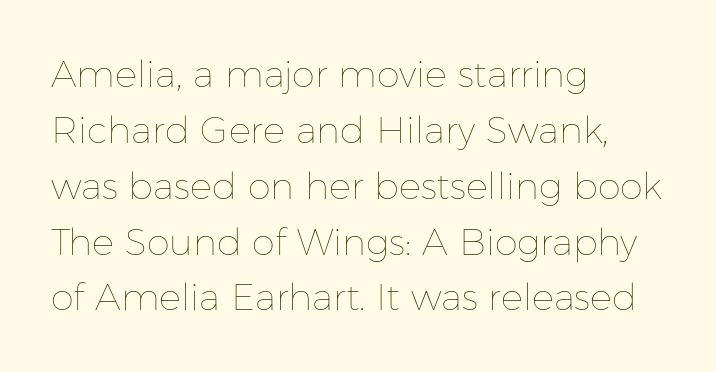
The image shows 37 px thin type, upright; set left-aligned, normal line spacing (1.51x), normal letter spacing, not underlined; low stroke contrast and a medium x-height.
